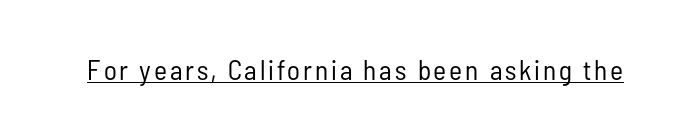
No feet cap the strokes, marking this as sans-serif type. The weight would be labelled regular, book, light, or lighter still. The passage shown is typed in a proportional face where columns would drift. Looks like someone drew a line under every word here. The letters stand straight up with perfectly vertical stems.
